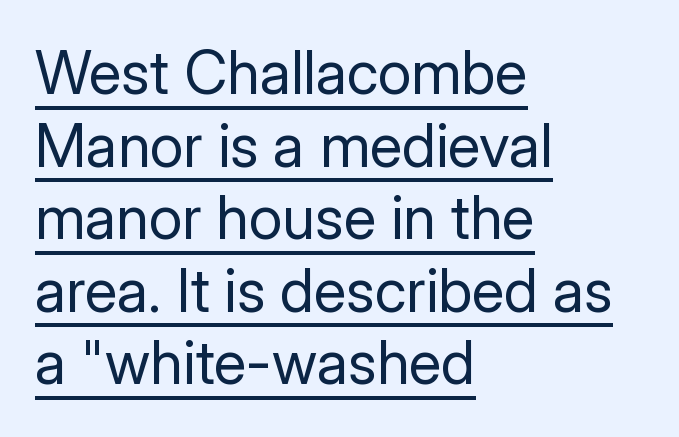
Compared with a centered layout, this one pins lines to the left instead. Students, note that the glyphs here touch the page at normal intervals. Unbolded letterforms with no extra heft. The string is rendered with underlining switched on. Posture: straight, roman, zero tilt.
